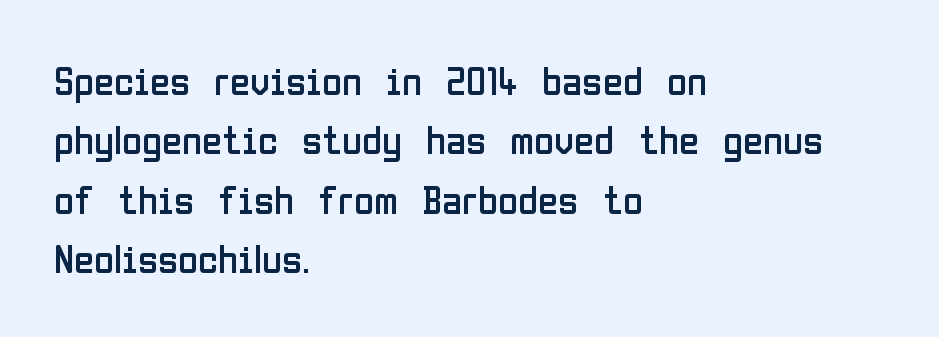
{"serif": "no", "italic": "no", "bold": "no", "weight": "regular", "width": "condensed", "stroke_contrast": "low", "x_height": "medium", "monospaced": "no", "underline": "no", "align": "left", "line_spacing": "normal", "line_spacing_ratio": 1.45, "letter_spacing": "normal", "letter_spacing_em": 0.0, "glyph_px": 41}
